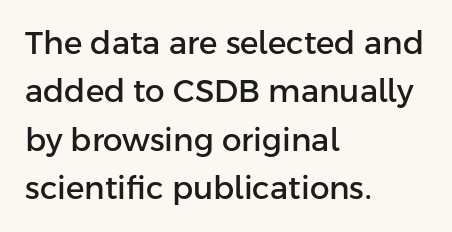
Q: Is the text italic (slanted)? A: No, it is upright.
Q: Is the typeface a serif or a sans-serif typeface? A: Sans-serif.
Q: Is the text underlined? A: No.
Q: How is the paragraph aligned? A: Left-aligned.
Q: Is the spacing between letters normal or unusually wide? A: Normal.
Q: Is the spacing between lines tight, normal or loose? A: Normal.
Q: Width (condensed, normal, or wide)? A: Normal.
Q: Stroke contrast? A: Low.
Q: x-height? A: Medium.
Q: Monospaced? A: No.
